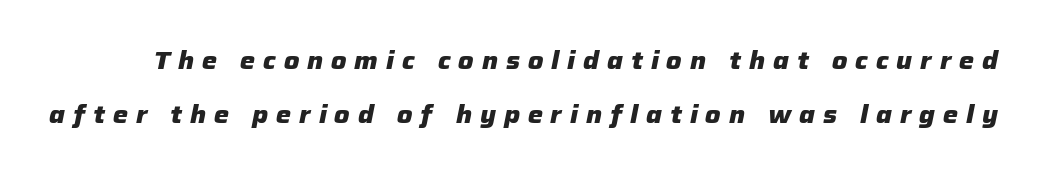
{"italic": "yes", "lean": "right", "slant_degrees": 12, "bold": "yes", "underline": "no", "line_spacing": "loose", "line_spacing_ratio": 2.23, "letter_spacing": "wide", "letter_spacing_em": 0.33, "glyph_px": 24}
